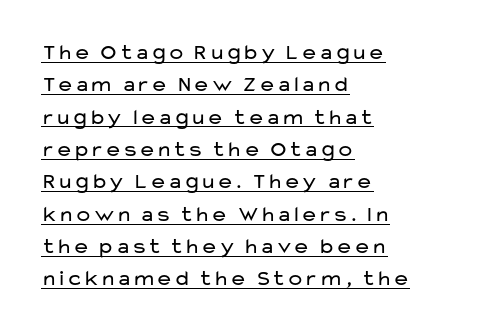
These lines were composed using upright roman letters. You can see a thin bar hugging the bottom of the glyphs. The typesetting does not lean heavy: it is not bold. Leftover space on each line is placed entirely after the last word.
